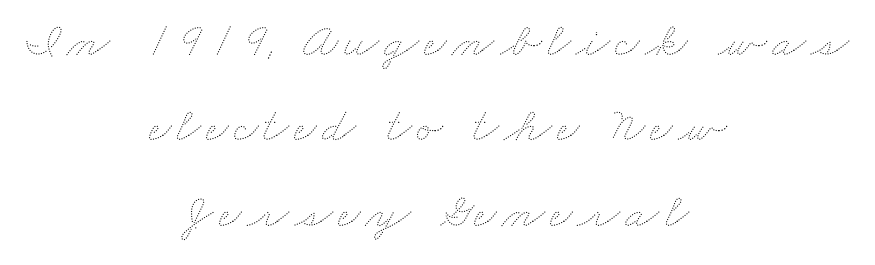
Q: Is the text bold? A: No.
Q: Is the text underlined? A: No.
Q: How is the paragraph aligned? A: Centered.
Q: Width (condensed, normal, or wide)? A: Wide.
Q: Stroke contrast? A: Medium.
Q: x-height? A: Small.
Q: Monospaced? A: No.
